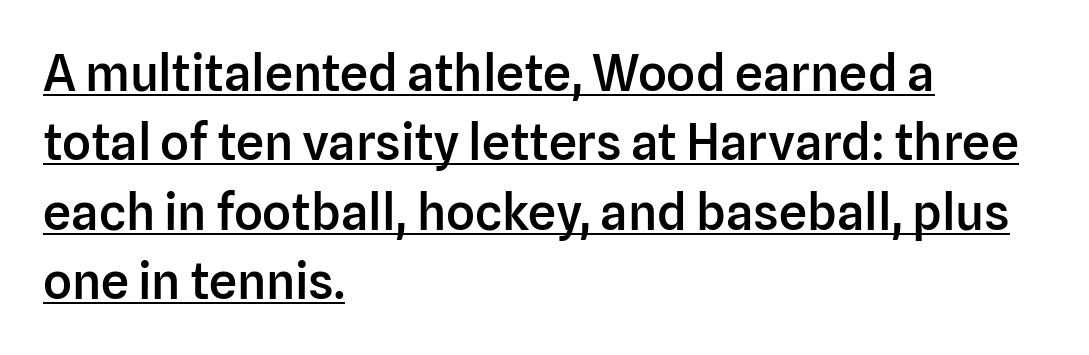
{"serif": "no", "italic": "no", "bold": "semi", "weight": "semibold", "width": "normal", "stroke_contrast": "low", "x_height": "medium", "monospaced": "no", "underline": "yes", "align": "left", "line_spacing": "normal", "line_spacing_ratio": 1.39, "letter_spacing": "normal", "letter_spacing_em": 0.0, "glyph_px": 50}
